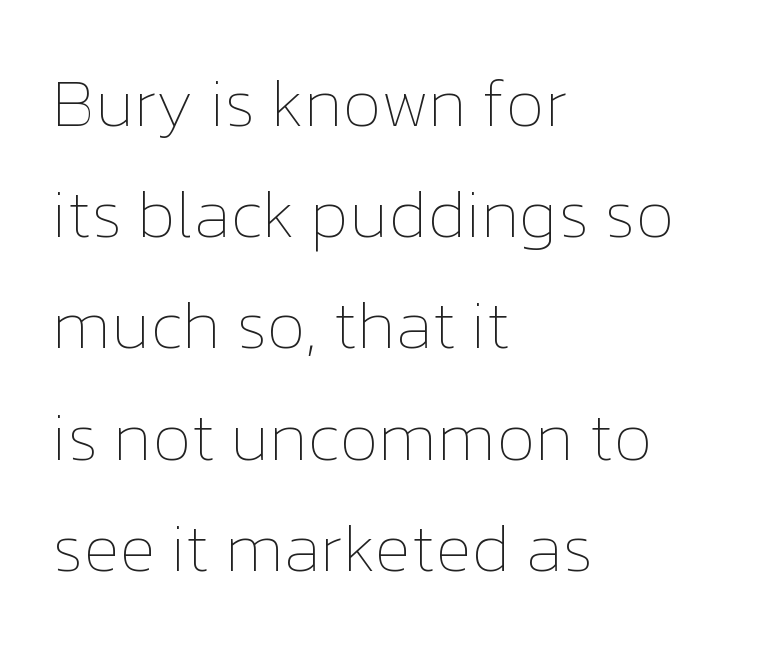
Q: Is the text bold? A: No.
Q: Is the text italic (slanted)? A: No, it is upright.
Q: Is the text underlined? A: No.
Q: How is the paragraph aligned? A: Left-aligned.
Q: Is the spacing between letters normal or unusually wide? A: Normal.
Q: Is the spacing between lines tight, normal or loose? A: Normal.
Q: Width (condensed, normal, or wide)? A: Normal.
Q: Stroke contrast? A: Low.
Q: x-height? A: Medium.
Q: Monospaced? A: No.
